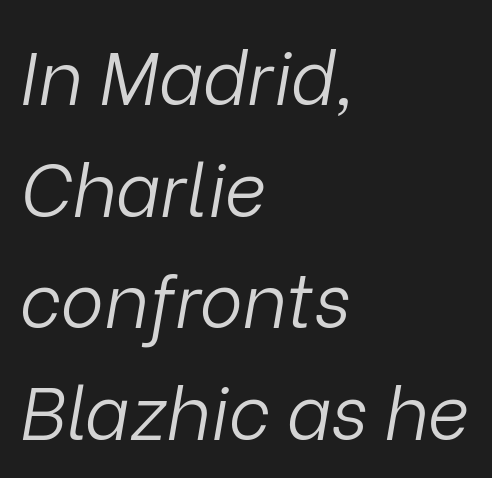
The tracking reads as untouched default to a designer's eye. No word sits above an underline. Rows of type keep a routine distance in the vertical direction. Think of a printed novel: that variable character pitch is what you see here. The strokes carry an ordinary text weight at most.
